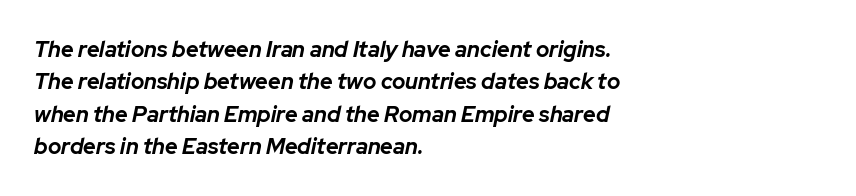
{"italic": "yes", "lean": "right", "slant_degrees": 12, "bold": "yes", "underline": "no", "align": "left", "line_spacing": "normal", "line_spacing_ratio": 1.47, "letter_spacing": "normal", "letter_spacing_em": 0.0, "glyph_px": 22}
